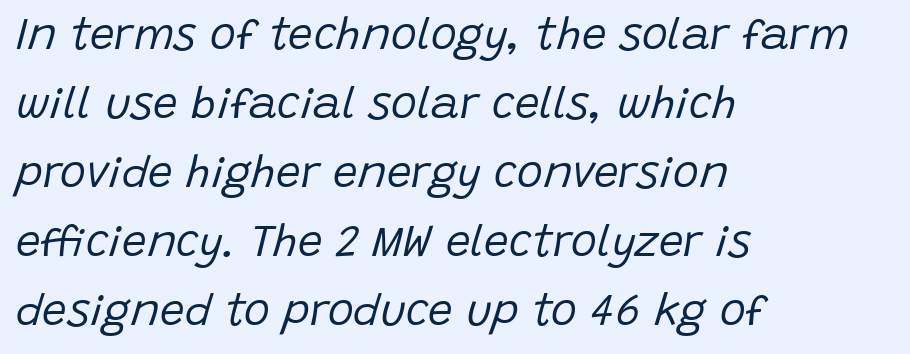
Q: Is the text bold? A: No.
Q: Is the text italic (slanted)? A: Yes, it leans right by about 15 degrees.
Q: Is the text underlined? A: No.
Q: How is the paragraph aligned? A: Left-aligned.
Q: Is the spacing between letters normal or unusually wide? A: Normal.
Q: Is the spacing between lines tight, normal or loose? A: Normal.
Q: Width (condensed, normal, or wide)? A: Normal.
Q: Stroke contrast? A: Low.
Q: x-height? A: Large.
Q: Monospaced? A: No.
